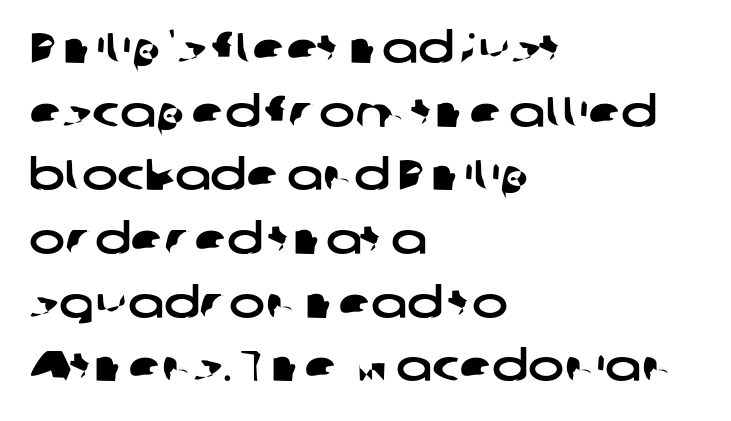
{"serif": "no", "width": "wide", "stroke_contrast": "low", "x_height": "medium", "monospaced": "no", "underline": "no", "align": "left", "line_spacing": "normal", "line_spacing_ratio": 1.48, "letter_spacing": "normal", "letter_spacing_em": 0.0, "glyph_px": 43}
